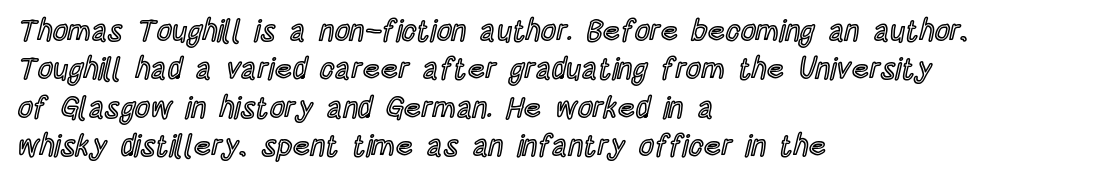
Every row of glyphs begins at an identical x-position on the left. This rendering leaves character spacing at its baseline value. Regarding leading, the lines here are spaced in the standard way. Spacing verdict: proportional, widths tailored to each character. The strip under each line holds only bare page.
